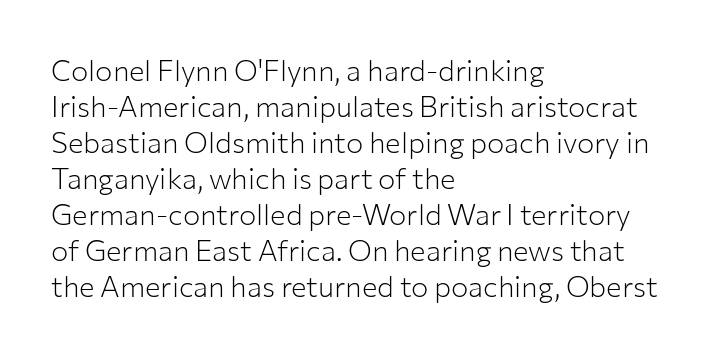
Q: Is the text bold? A: No.
Q: Is the text italic (slanted)? A: No, it is upright.
Q: Is the typeface a serif or a sans-serif typeface? A: Sans-serif.
Q: Is the text underlined? A: No.
Q: How is the paragraph aligned? A: Left-aligned.
Q: Is the spacing between letters normal or unusually wide? A: Normal.
Q: Width (condensed, normal, or wide)? A: Normal.
Q: Stroke contrast? A: Low.
Q: x-height? A: Medium.
Q: Monospaced? A: No.
